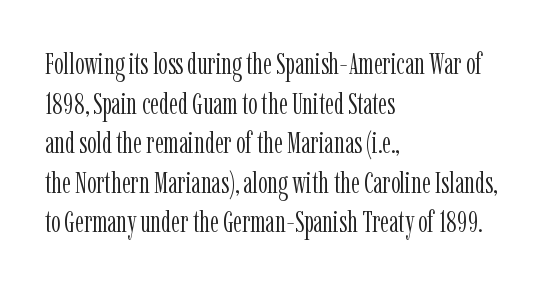
The image shows 30 px light, condensed serif type, upright; set left-aligned, normal line spacing (1.32x), normal letter spacing, not underlined; low stroke contrast and a medium x-height.
